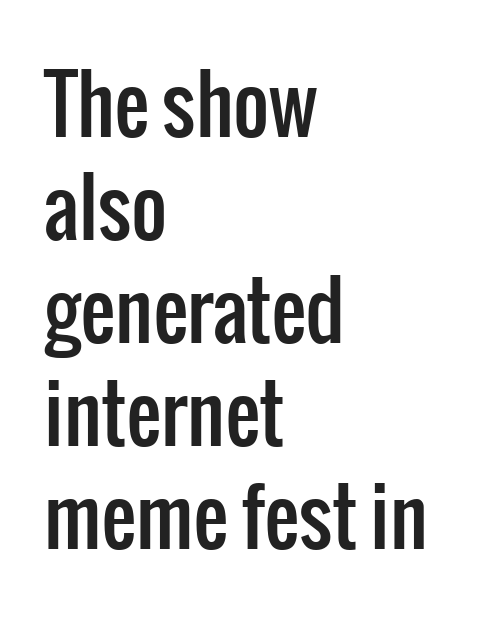
Q: Is the text italic (slanted)? A: No, it is upright.
Q: Is the typeface a serif or a sans-serif typeface? A: Sans-serif.
Q: Is the text underlined? A: No.
Q: How is the paragraph aligned? A: Left-aligned.
Q: Is the spacing between letters normal or unusually wide? A: Normal.
Q: Is the spacing between lines tight, normal or loose? A: Normal.
Q: Width (condensed, normal, or wide)? A: Condensed.
Q: Stroke contrast? A: Low.
Q: x-height? A: Medium.
Q: Monospaced? A: No.
